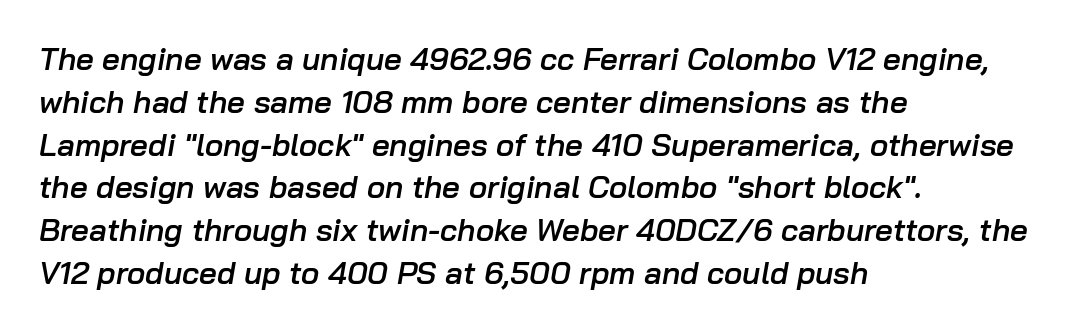
Q: Is the text bold? A: Semi-bold.
Q: Is the text italic (slanted)? A: Yes, it leans right by about 10 degrees.
Q: Is the text underlined? A: No.
Q: How is the paragraph aligned? A: Left-aligned.
Q: Is the spacing between letters normal or unusually wide? A: Normal.
Q: Is the spacing between lines tight, normal or loose? A: Normal.
Q: Width (condensed, normal, or wide)? A: Normal.
Q: Stroke contrast? A: Low.
Q: x-height? A: Medium.
Q: Monospaced? A: No.
